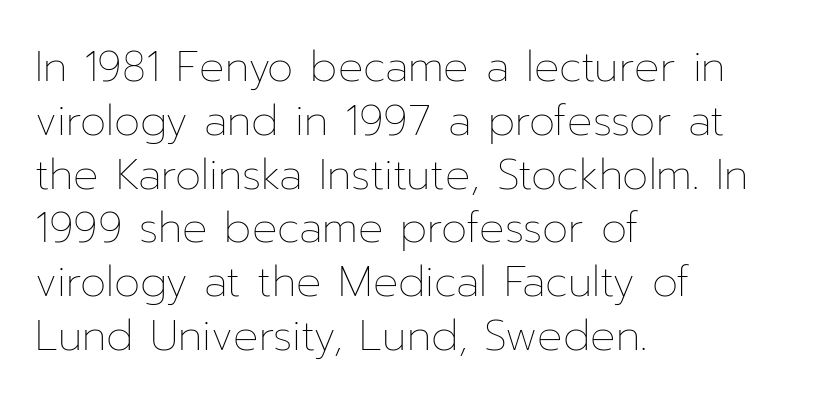
{"italic": "no", "bold": "no", "weight": "thin", "width": "normal", "stroke_contrast": "low", "x_height": "medium", "monospaced": "no", "underline": "no", "align": "left", "line_spacing": "normal", "line_spacing_ratio": 1.28, "letter_spacing": "normal", "letter_spacing_em": 0.0, "glyph_px": 42}
